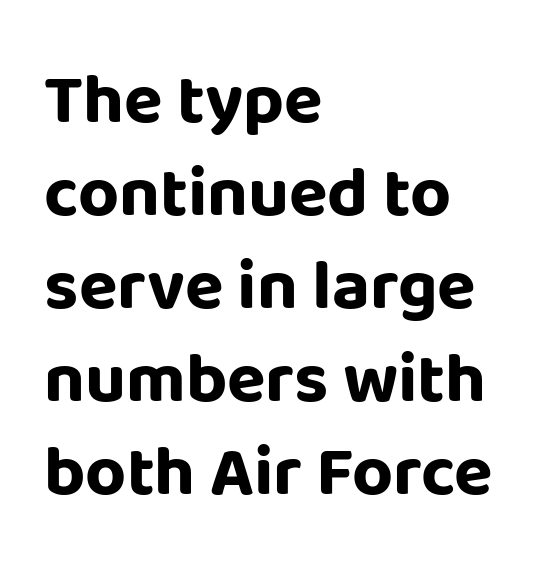
The image shows 71 px bold sans-serif type, upright; set left-aligned, normal line spacing (1.31x), normal letter spacing, not underlined; low stroke contrast and a large x-height.
